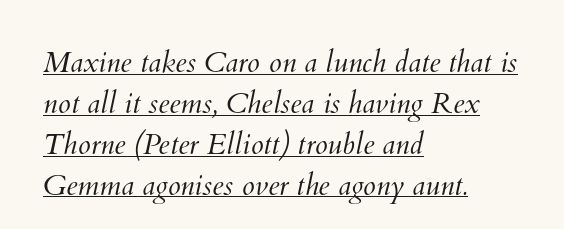
{"bold": "no", "weight": "light", "width": "normal", "stroke_contrast": "medium", "x_height": "small", "monospaced": "no", "underline": "yes", "align": "left", "line_spacing": "normal", "line_spacing_ratio": 1.41, "letter_spacing": "normal", "letter_spacing_em": 0.0, "glyph_px": 29}
